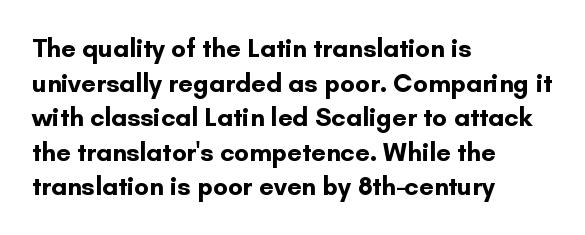
Do the letters lean? They stand straight. Standard letterfit; no display-style spreading of the glyphs. The strip under each line holds only bare page. The rendering anchors every line to the left-hand side. The glyphs have the mass of a bold cut. Quick note: interline space is typical.
